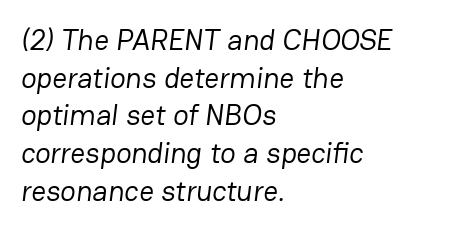
Q: Is the text bold? A: No.
Q: Is the typeface a serif or a sans-serif typeface? A: Sans-serif.
Q: Is the text underlined? A: No.
Q: How is the paragraph aligned? A: Left-aligned.
Q: Is the spacing between letters normal or unusually wide? A: Normal.
Q: Is the spacing between lines tight, normal or loose? A: Normal.
Q: Width (condensed, normal, or wide)? A: Normal.
Q: Stroke contrast? A: Low.
Q: x-height? A: Medium.
Q: Monospaced? A: No.
